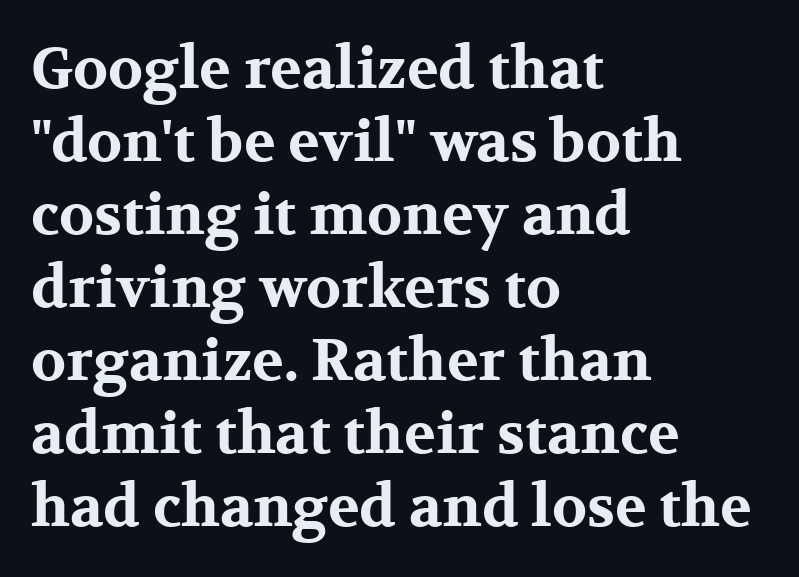
The passage shown is typeset with a serif family. The letters advance in unequal steps, a hallmark of proportional type. These lines stack with their left ends in a neat column. Does the weight exceed regular? Yes, all the way to bold. Unmarked baselines from the first word to the last.
